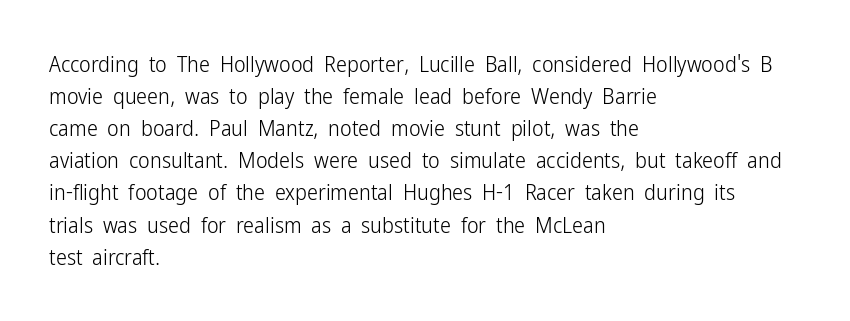
{"italic": "no", "bold": "no", "underline": "no", "align": "left", "line_spacing": "normal", "line_spacing_ratio": 1.46, "letter_spacing": "normal", "letter_spacing_em": 0.0, "glyph_px": 22}
